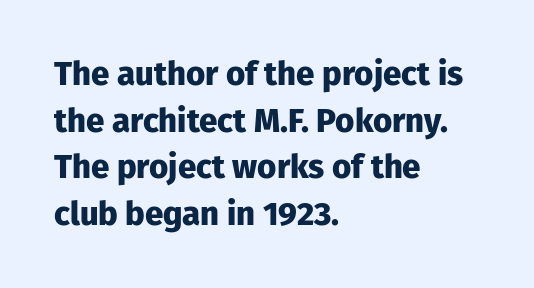
The image shows 33 px heavy sans-serif type, upright; set left-aligned, normal line spacing (1.41x), normal letter spacing, not underlined; low stroke contrast and a medium x-height.
